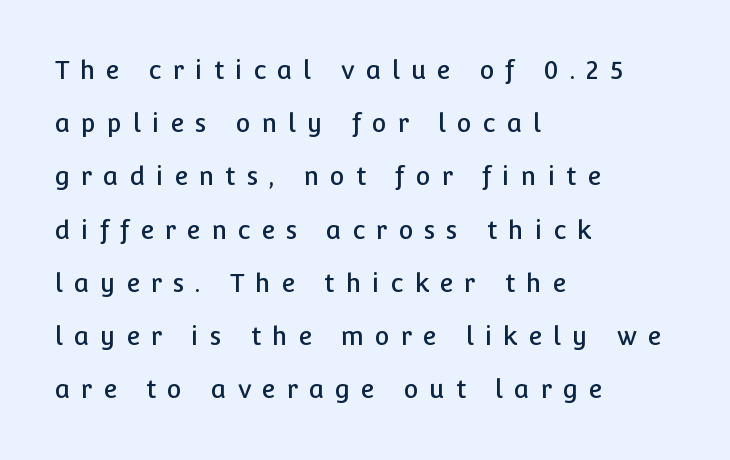
When letters stand straight like this, we call the style roman or upright. Is there much room between lines? Yes — plenty of vertical air separates them. Does extra space separate the letters? Yes, quite a lot of it. Every row of glyphs begins at an identical x-position on the left.
